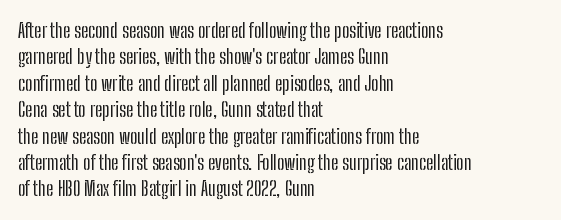
{"italic": "no", "underline": "no", "align": "left", "line_spacing": "normal", "line_spacing_ratio": 1.32, "letter_spacing": "normal", "letter_spacing_em": 0.0, "glyph_px": 20}
